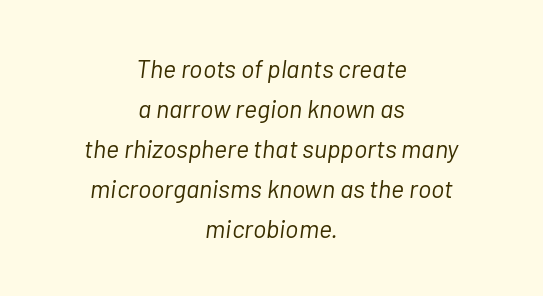
Whoever set this chose a conventional vertical rhythm. In terms of letterspacing, this is plain default setting. Think standard paragraph weight, or any step lighter than that. The space beneath each line is pristine and unruled.
